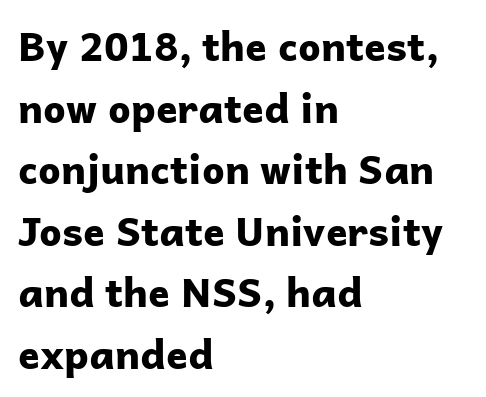
The passage shown has conventional tracking throughout. As a designer I'd log this as weight 700, bold. Type without underlining. Notice how the passage keeps a crisp vertical edge on the left only.
